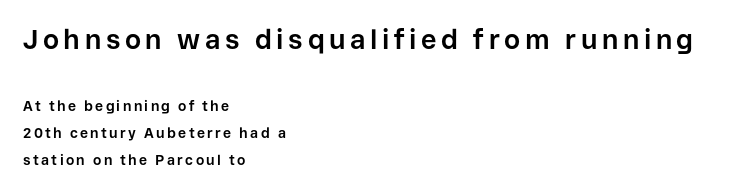
Compared with an ordinary text face, these strokes are far heavier — a full bold. Leading: increased. The compositor pushed each line to the left boundary. Clear beneath every line of the passage. The letters in the upper block stand taller than those in the block below. Vertical strokes here are truly vertical.
